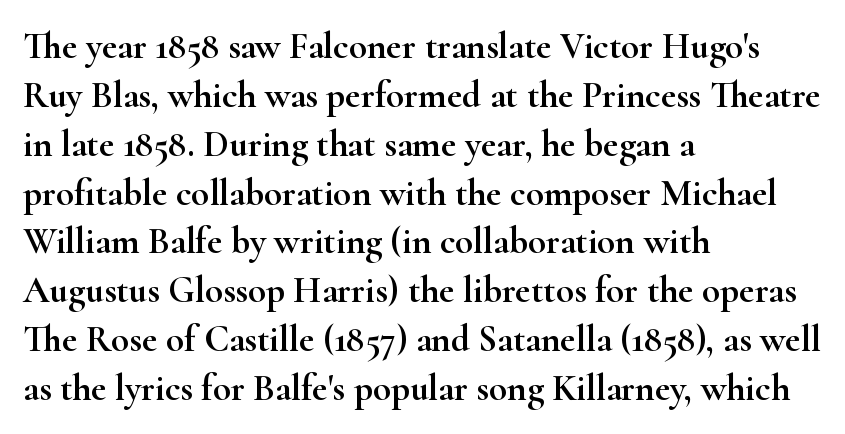
{"serif": "yes", "italic": "no", "width": "wide", "stroke_contrast": "high", "x_height": "small", "monospaced": "no", "underline": "no", "align": "left", "line_spacing": "normal", "line_spacing_ratio": 1.32, "letter_spacing": "normal", "letter_spacing_em": 0.0, "glyph_px": 37}
